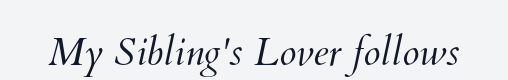
{"bold": "no", "weight": "light", "width": "normal", "stroke_contrast": "medium", "x_height": "small", "monospaced": "no", "underline": "no", "letter_spacing": "normal", "letter_spacing_em": 0.0, "glyph_px": 39}
